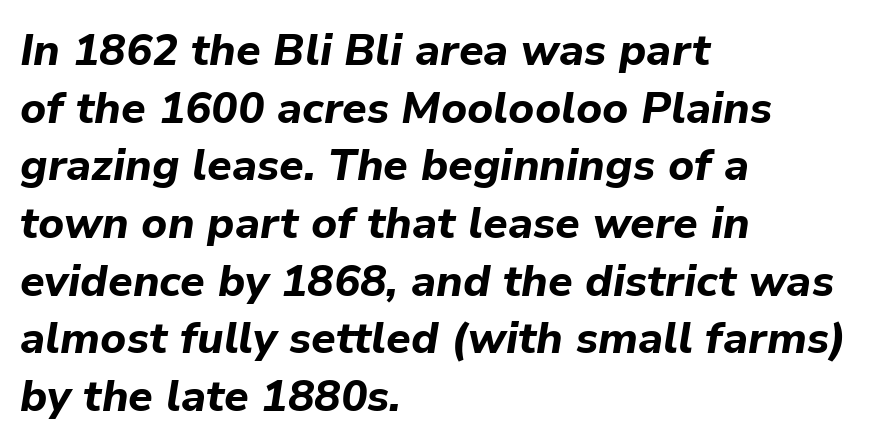
Words appear dense and cohesive because spacing is normal. This is oblique type, the kind used for emphasis or titles. Typesetter's note: full bold, strokes at maximum text heaviness. You could not count columns in this text — the font is proportionally spaced. A classic flush-left, rag-right setting is used for this passage.
